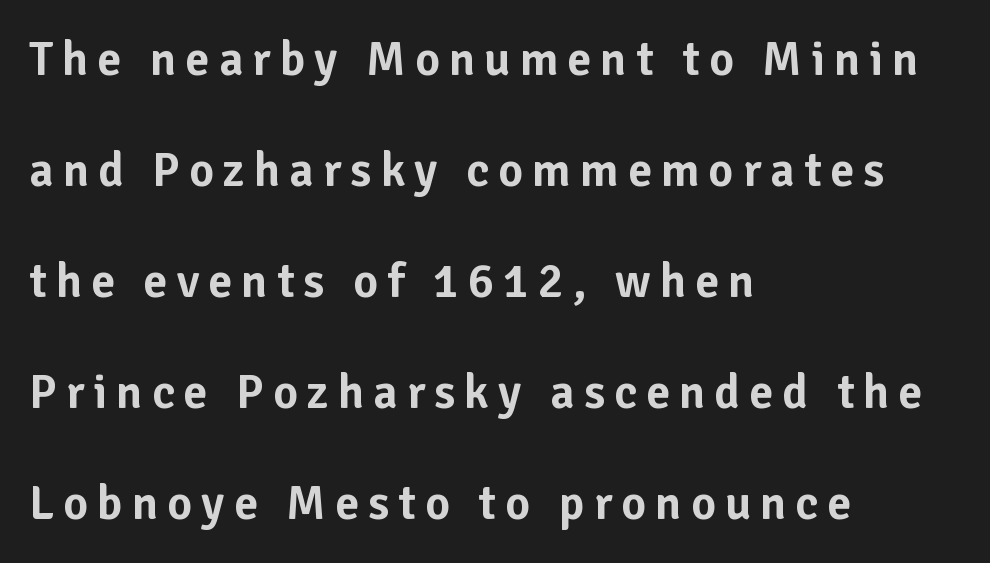
The image shows 48 px sans-serif type, upright; set left-aligned, loose line spacing (2.31x), not underlined; low stroke contrast and a medium x-height.
